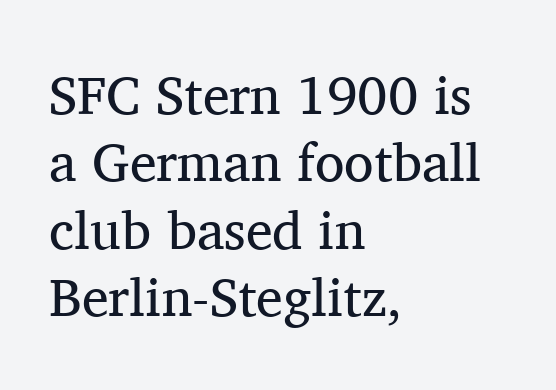
{"serif": "yes", "italic": "no", "bold": "no", "weight": "regular", "width": "normal", "stroke_contrast": "medium", "x_height": "medium", "monospaced": "no", "underline": "no", "align": "left", "line_spacing": "normal", "line_spacing_ratio": 1.25, "letter_spacing": "normal", "letter_spacing_em": 0.0, "glyph_px": 54}
